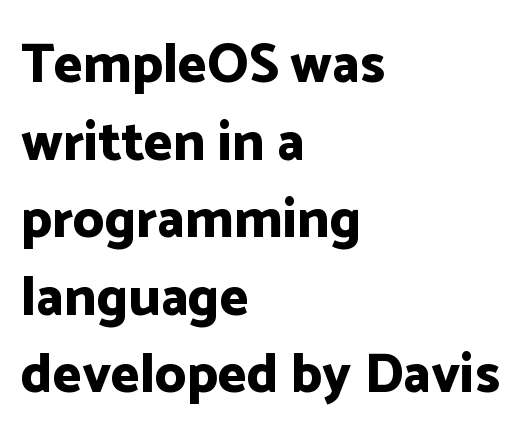
A typesetter would call this zero additional tracking. Nobody drew a line under any word here. Bold? Absolutely — the strokes are thick and heavy. Do the characters align in a grid? No, the font is proportional. Typographically, this falls in the sans-serif category.
